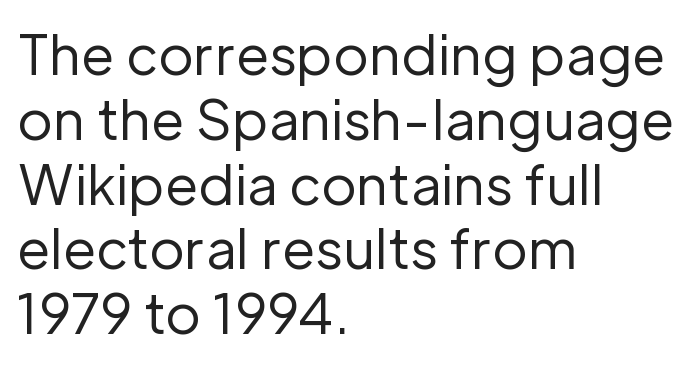
The image shows 54 px regular-weight sans-serif type, upright; set left-aligned, line spacing 1.2x, normal letter spacing, not underlined; low stroke contrast and a medium x-height.
